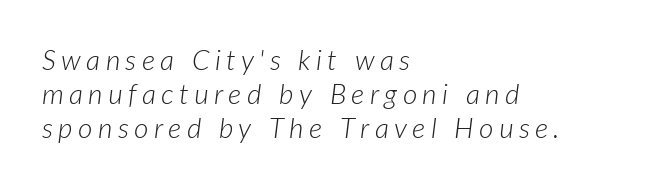
{"italic": "yes", "lean": "right", "slant_degrees": 7, "bold": "no", "weight": "light", "width": "normal", "stroke_contrast": "low", "x_height": "medium", "monospaced": "no", "underline": "no", "align": "left", "line_spacing_ratio": 1.22, "glyph_px": 28}
